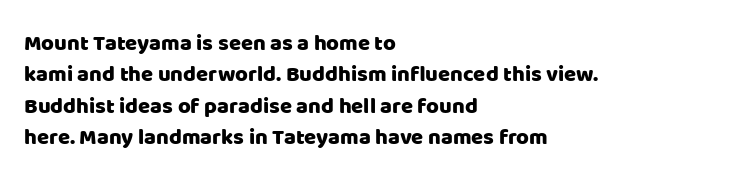
{"italic": "no", "underline": "no", "align": "left", "line_spacing": "normal", "line_spacing_ratio": 1.43, "letter_spacing": "normal", "letter_spacing_em": 0.0, "glyph_px": 22}
